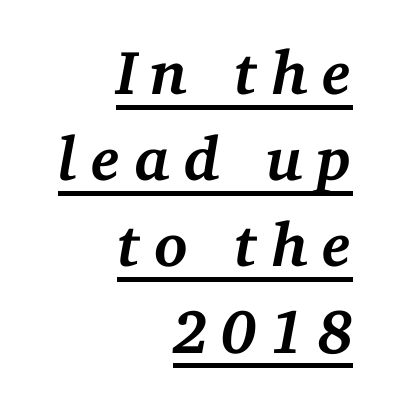
The image shows 62 px semibold serif type, italic (leaning right); set right-aligned, normal line spacing (1.39x), unusually wide letter spacing (+0.22 em), underlined; medium stroke contrast and a medium x-height.
